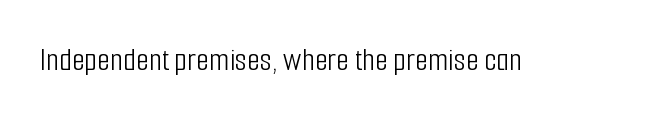
This is roman type, the default non-slanted kind. The zone under the glyphs is completely vacant. This sample has the flowing, uneven cadence of proportional lettering. The designer went with a sans here, leaving each stem footless. Each stroke keeps to a modest, everyday thickness or less.
